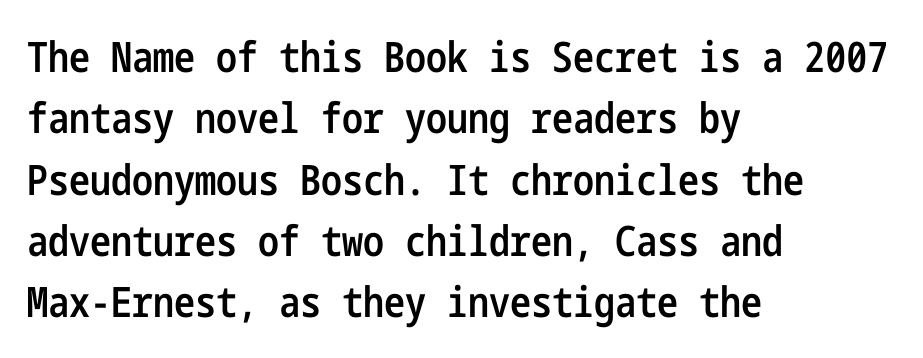
Q: Is the text bold? A: Semi-bold.
Q: Is the text italic (slanted)? A: No, it is upright.
Q: Is the typeface a serif or a sans-serif typeface? A: Sans-serif.
Q: Is the text underlined? A: No.
Q: How is the paragraph aligned? A: Left-aligned.
Q: Is the spacing between letters normal or unusually wide? A: Normal.
Q: Is the spacing between lines tight, normal or loose? A: Normal.
Q: Width (condensed, normal, or wide)? A: Condensed.
Q: Stroke contrast? A: Low.
Q: x-height? A: Medium.
